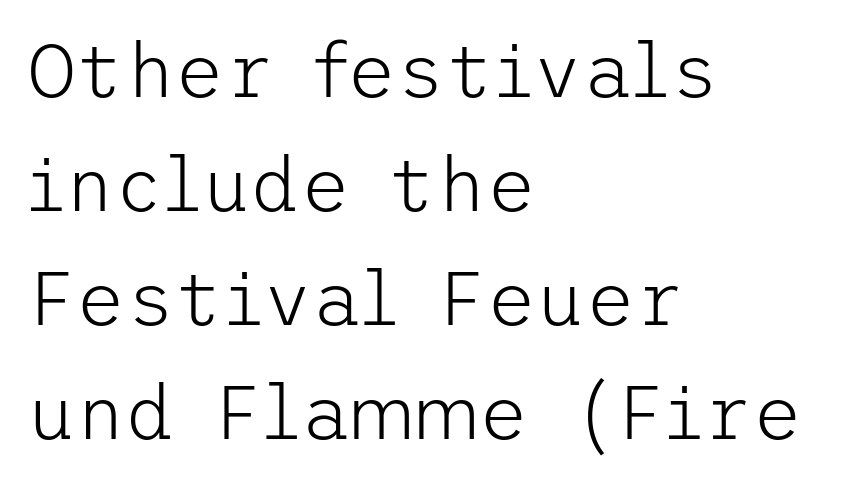
The image shows 76 px light sans-serif type, upright; set left-aligned, normal line spacing (1.5x), normal letter spacing, not underlined; low stroke contrast and a medium x-height.
